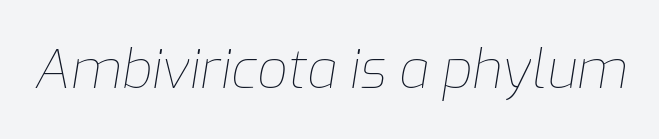
{"italic": "yes", "lean": "right", "slant_degrees": 9, "bold": "no", "weight": "thin", "width": "normal", "stroke_contrast": "low", "x_height": "medium", "monospaced": "no", "underline": "no", "letter_spacing": "normal", "letter_spacing_em": 0.0, "glyph_px": 54}
